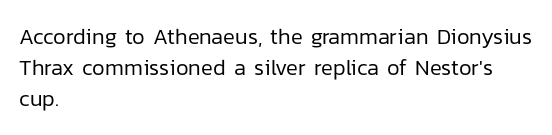
Q: Is the text bold? A: No.
Q: Is the text italic (slanted)? A: No, it is upright.
Q: Is the text underlined? A: No.
Q: How is the paragraph aligned? A: Left-aligned.
Q: Is the spacing between letters normal or unusually wide? A: Normal.
Q: Is the spacing between lines tight, normal or loose? A: Normal.
